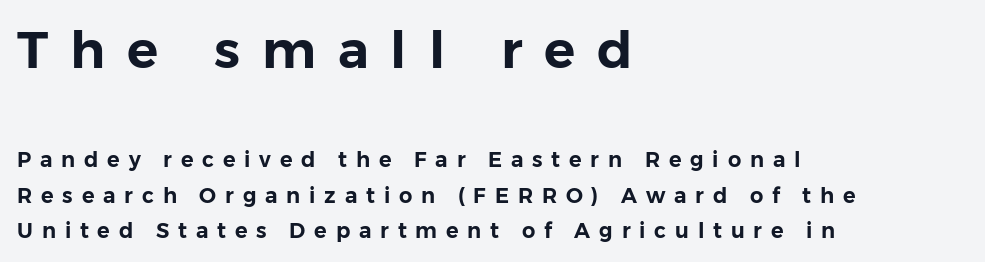
The image shows 52 px sans-serif type, upright; set left-aligned, normal line spacing (1.69x), unusually wide letter spacing (+0.42 em), not underlined; the first (top) block is 2.48x larger; low stroke contrast and a medium x-height.
